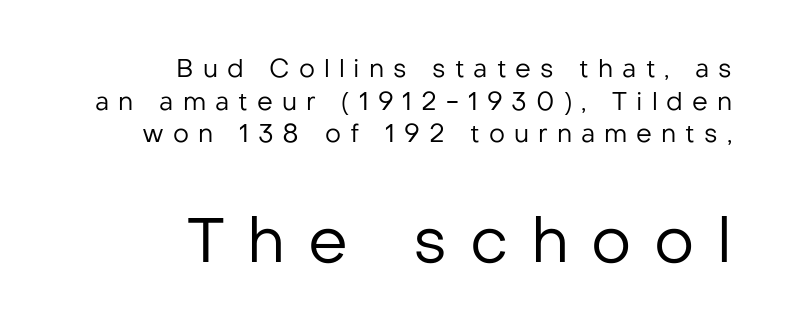
The passage shown is typeset with a sans-serif family. Rows of type keep a routine distance in the vertical direction. It's the straight-up-and-down kind of type. Does the copy run flush right? Yes — the right margin is perfectly even. A typesetter would call this proportional, since set widths differ per character.
